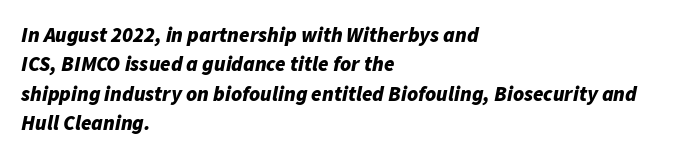
The image shows 21 px bold type, italic (leaning right); set left-aligned, normal line spacing (1.4x), normal letter spacing, not underlined.
